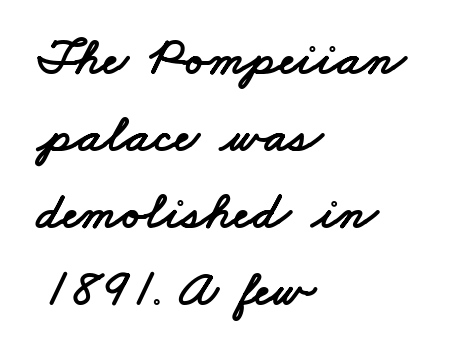
{"serif": "no", "width": "wide", "stroke_contrast": "low", "x_height": "small", "monospaced": "no", "underline": "no", "align": "left", "line_spacing": "normal", "line_spacing_ratio": 1.45, "letter_spacing": "normal", "letter_spacing_em": 0.0, "glyph_px": 53}
